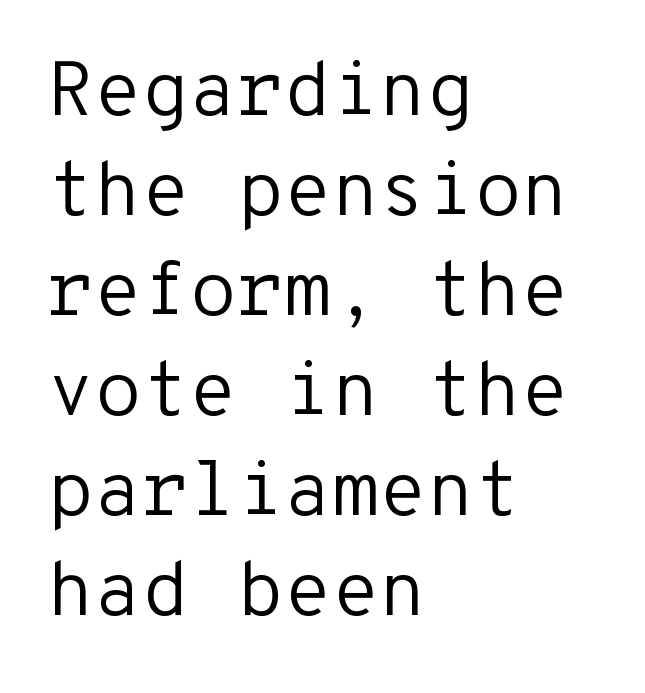
{"serif": "no", "italic": "no", "bold": "no", "weight": "regular", "width": "normal", "stroke_contrast": "low", "x_height": "medium", "monospaced": "yes", "underline": "no", "align": "left", "line_spacing": "normal", "line_spacing_ratio": 1.3, "letter_spacing": "normal", "letter_spacing_em": 0.0, "glyph_px": 77}
